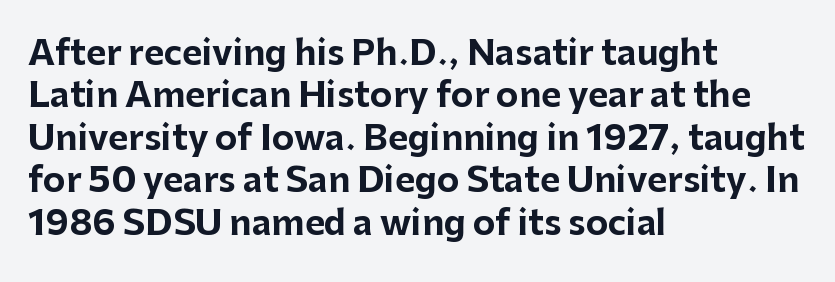
In terms of leading, this rendering sits right in the middle. Each line starts at the same left margin while the right side varies. This is the regular roman posture of the typeface. This is heavy type, rendered in bold. Unmarked baselines from the first word to the last.
